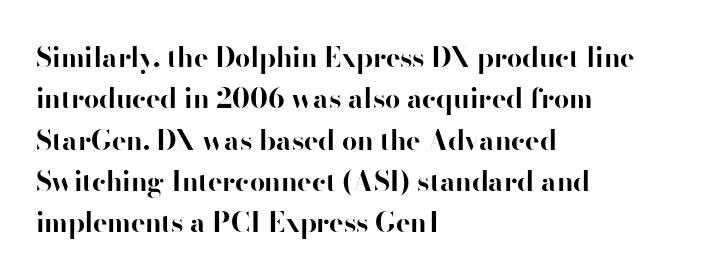
The image shows 27 px bold type, upright; set left-aligned, normal line spacing (1.53x), normal letter spacing, not underlined.
